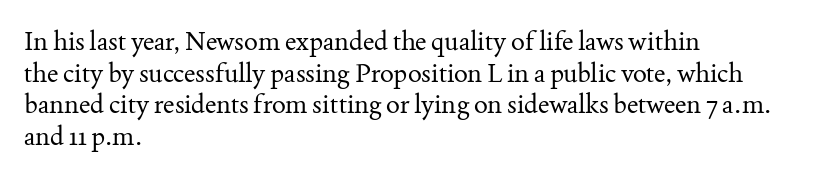
{"italic": "no", "bold": "no", "underline": "no", "align": "left", "line_spacing_ratio": 1.22, "letter_spacing": "normal", "letter_spacing_em": 0.0, "glyph_px": 26}
